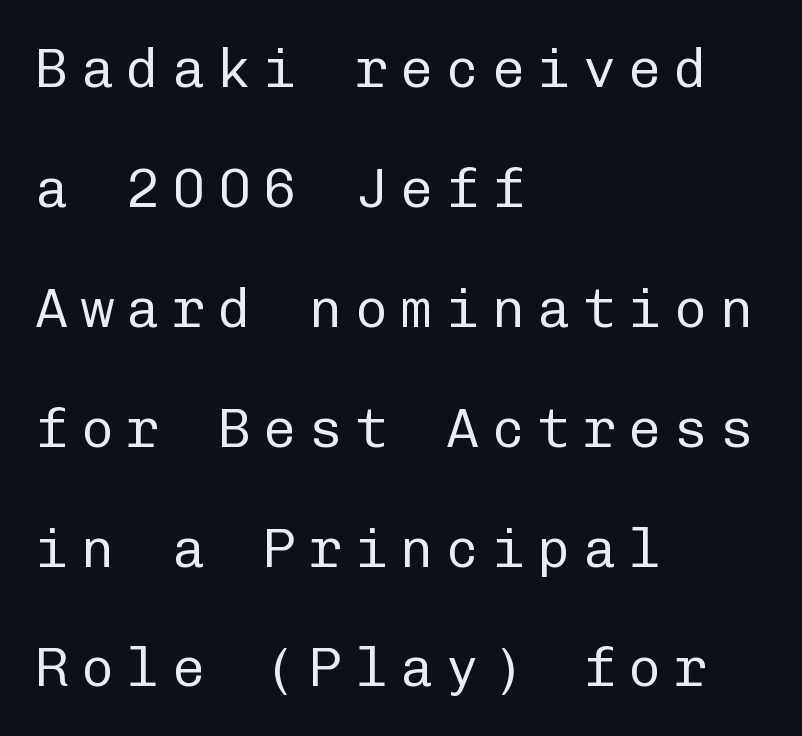
The image shows 55 px regular-weight sans-serif type, upright, monospaced; set left-aligned, loose line spacing (2.18x), unusually wide letter spacing (+0.23 em), not underlined; low stroke contrast and a medium x-height.
